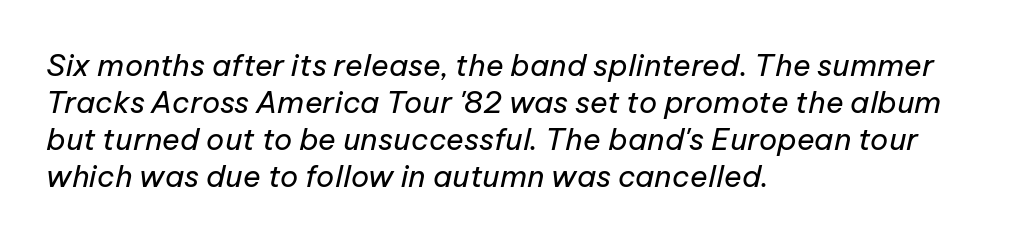
The image shows 30 px regular-weight type, italic (leaning right); set left-aligned, line spacing 1.23x, normal letter spacing, not underlined; low stroke contrast and a medium x-height.
